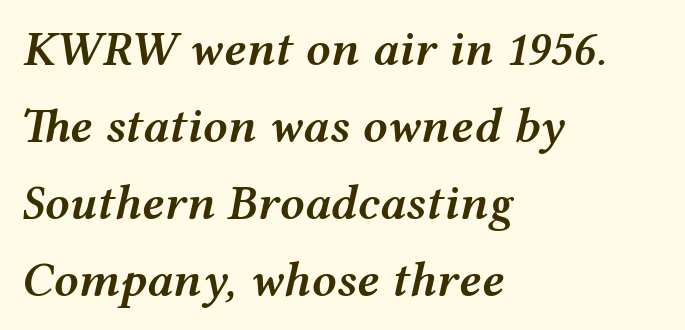
Q: Is the text bold? A: Semi-bold.
Q: Is the text italic (slanted)? A: Yes, it leans right by about 12 degrees.
Q: Is the text underlined? A: No.
Q: How is the paragraph aligned? A: Left-aligned.
Q: Is the spacing between letters normal or unusually wide? A: Normal.
Q: Is the spacing between lines tight, normal or loose? A: Normal.
Q: Width (condensed, normal, or wide)? A: Wide.
Q: Stroke contrast? A: Medium.
Q: x-height? A: Medium.
Q: Monospaced? A: No.
